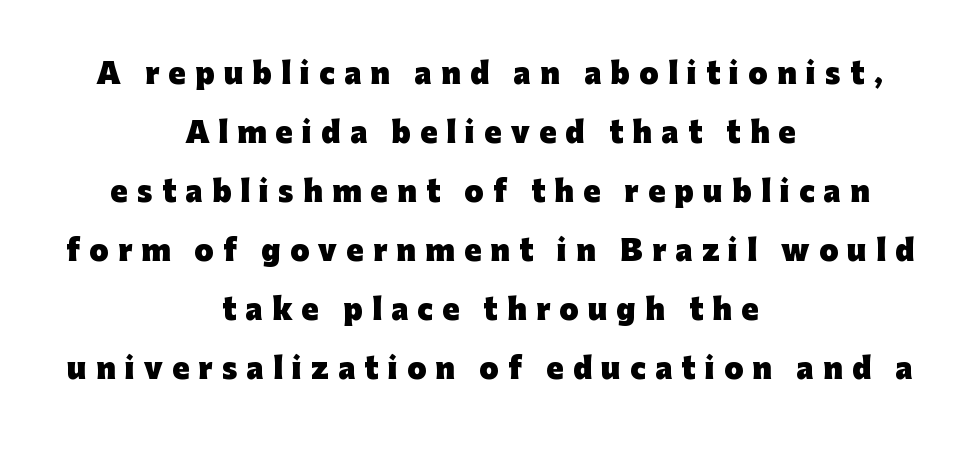
Regarding serifs, this sample does without them. The text block is weighted toward neither margin, spreading evenly from the middle. Observe the wide spacing: letters keep a clear distance from each other. The sample has been set heavy, in full bold. Lines of text with bare space underneath. Characters remain perfectly vertical along every line.
